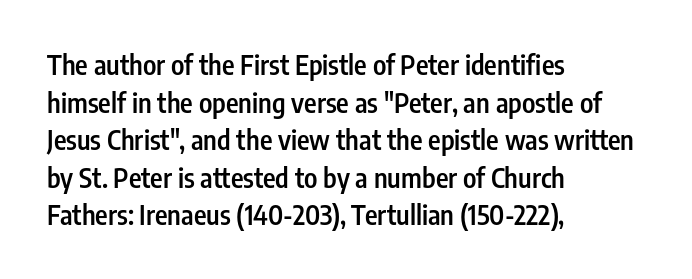
If you drew a ruler down the left edge, every line would touch it. Does the leading feel generous? No, just average. The gap between lines stays unmarked. This is the in-between weight designers call semibold or demi. These lines keep a tight, regular rhythm from letter to letter. This is roman type, the default non-slanted kind.
